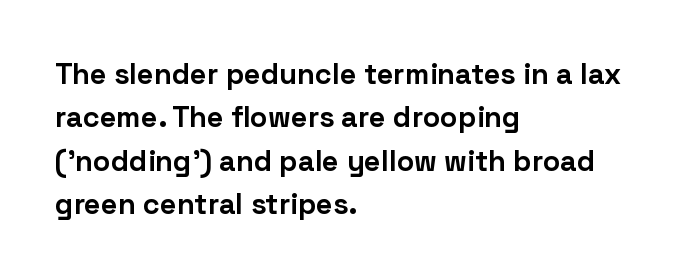
{"serif": "no", "italic": "no", "bold": "yes", "weight": "bold", "width": "normal", "stroke_contrast": "low", "x_height": "medium", "monospaced": "no", "underline": "no", "align": "left", "line_spacing": "normal", "line_spacing_ratio": 1.5, "letter_spacing": "normal", "letter_spacing_em": 0.0, "glyph_px": 29}
